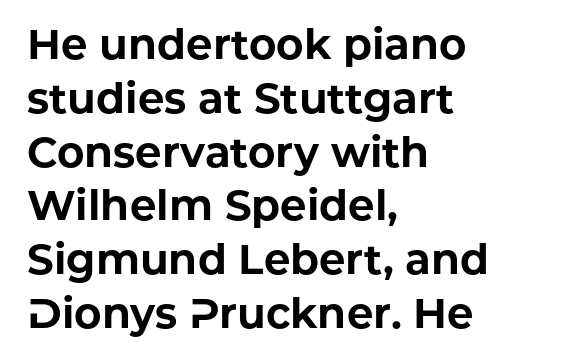
The image shows 42 px bold sans-serif type, upright; set left-aligned, normal line spacing (1.28x), normal letter spacing, not underlined; low stroke contrast and a medium x-height.
